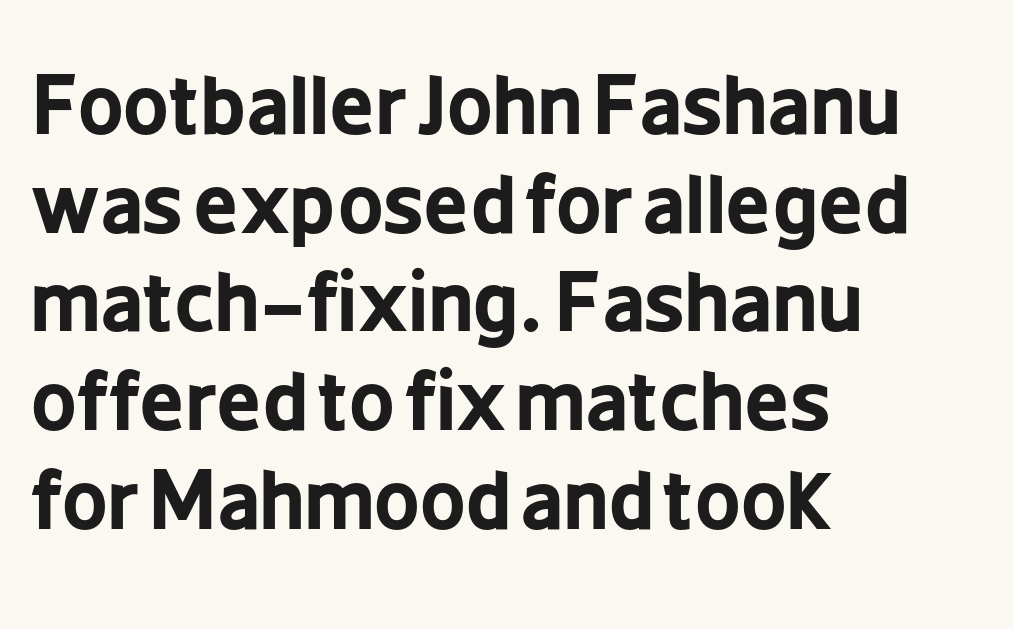
Q: Is the text bold? A: Yes.
Q: Is the text italic (slanted)? A: No, it is upright.
Q: Is the typeface a serif or a sans-serif typeface? A: Sans-serif.
Q: Is the text underlined? A: No.
Q: How is the paragraph aligned? A: Left-aligned.
Q: Is the spacing between letters normal or unusually wide? A: Normal.
Q: Is the spacing between lines tight, normal or loose? A: Normal.
Q: Width (condensed, normal, or wide)? A: Condensed.
Q: Stroke contrast? A: Low.
Q: x-height? A: Medium.
Q: Monospaced? A: No.
